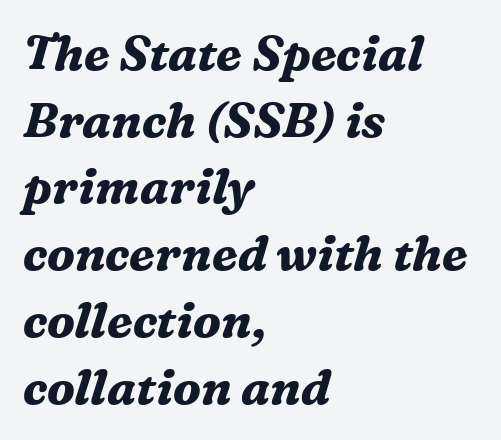
{"serif": "yes", "italic": "yes", "lean": "right", "slant_degrees": 16, "bold": "yes", "weight": "bold", "width": "normal", "stroke_contrast": "medium", "x_height": "medium", "monospaced": "no", "underline": "no", "align": "left", "line_spacing": "normal", "line_spacing_ratio": 1.39, "letter_spacing": "normal", "letter_spacing_em": 0.0, "glyph_px": 48}
